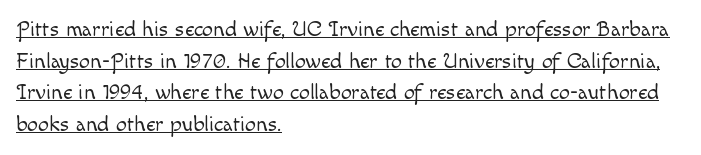
{"italic": "no", "bold": "no", "underline": "yes", "align": "left", "line_spacing": "normal", "line_spacing_ratio": 1.44, "letter_spacing": "normal", "letter_spacing_em": 0.0, "glyph_px": 22}
